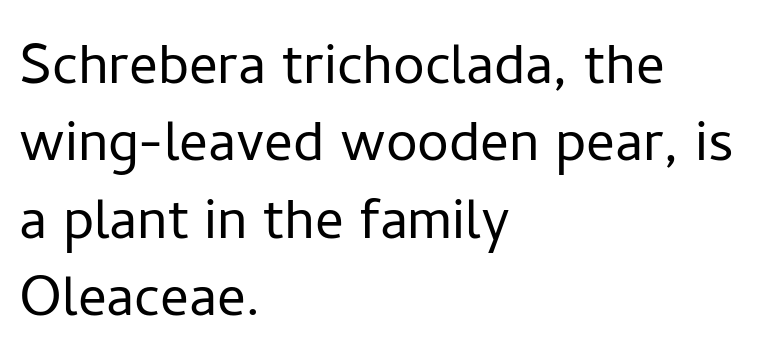
{"serif": "no", "italic": "no", "bold": "no", "weight": "light", "width": "normal", "stroke_contrast": "low", "x_height": "medium", "monospaced": "no", "underline": "no", "align": "left", "line_spacing": "tight", "line_spacing_ratio": 1.09, "letter_spacing": "normal", "letter_spacing_em": 0.0, "glyph_px": 71}
